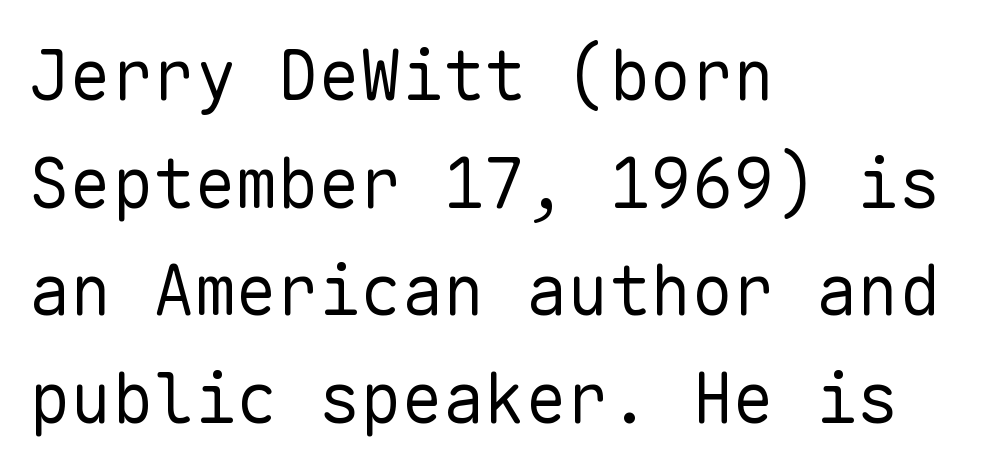
Every character here occupies the same horizontal width, giving the sample a typewriter-like rhythm. Observe the ordinary spacing: letters are neighbours, not strangers. The rows are spaced the way most documents space them. The space directly below the letters is spotless. Each line starts at the same left margin while the right side varies.
